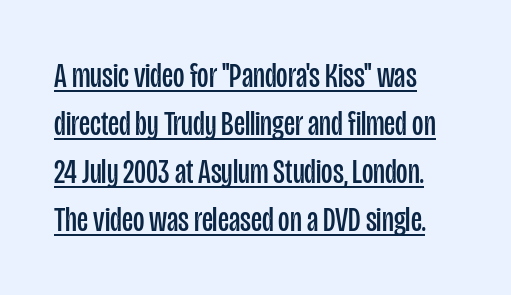
Q: Is the text bold? A: No.
Q: Is the text italic (slanted)? A: No, it is upright.
Q: Is the typeface a serif or a sans-serif typeface? A: Sans-serif.
Q: Is the text underlined? A: Yes.
Q: How is the paragraph aligned? A: Left-aligned.
Q: Is the spacing between letters normal or unusually wide? A: Normal.
Q: Is the spacing between lines tight, normal or loose? A: Normal.
Q: Width (condensed, normal, or wide)? A: Condensed.
Q: Stroke contrast? A: Low.
Q: x-height? A: Large.
Q: Monospaced? A: No.
